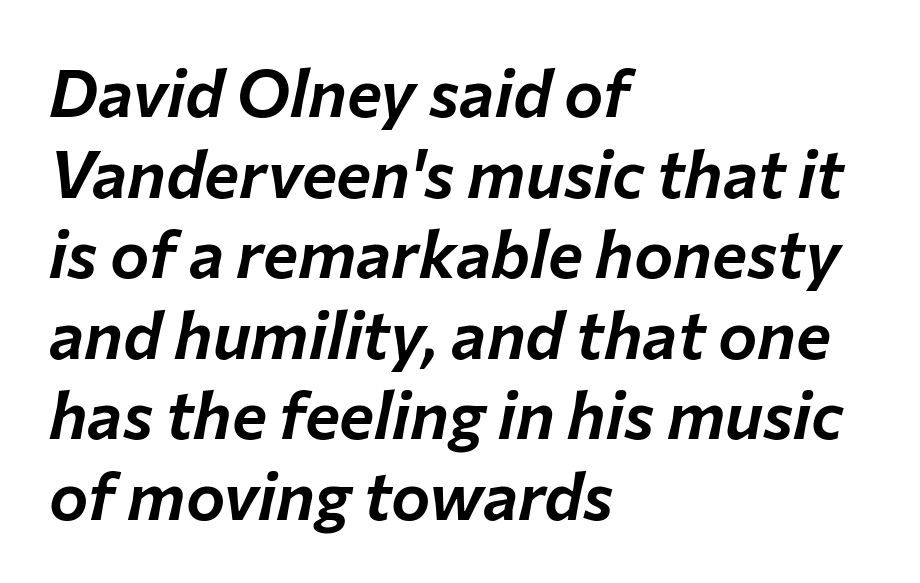
Q: Is the text italic (slanted)? A: Yes, it leans right by about 12 degrees.
Q: Is the text underlined? A: No.
Q: How is the paragraph aligned? A: Left-aligned.
Q: Is the spacing between letters normal or unusually wide? A: Normal.
Q: Width (condensed, normal, or wide)? A: Normal.
Q: Stroke contrast? A: Low.
Q: x-height? A: Medium.
Q: Monospaced? A: No.
